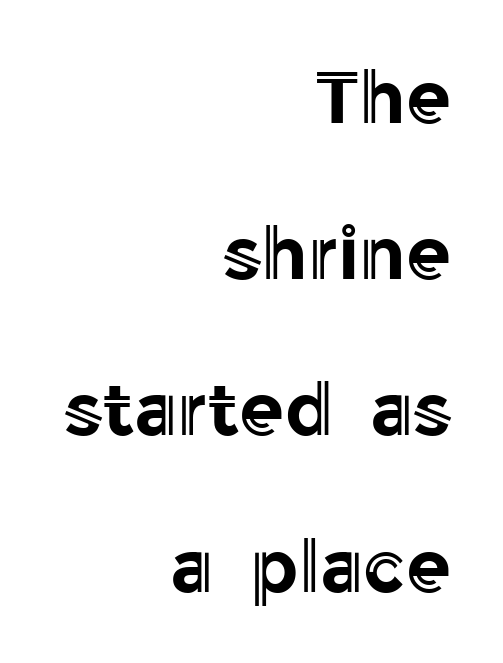
The image shows 73 px text type, upright; set right-aligned, loose line spacing (2.14x), normal letter spacing, not underlined; a medium x-height.
